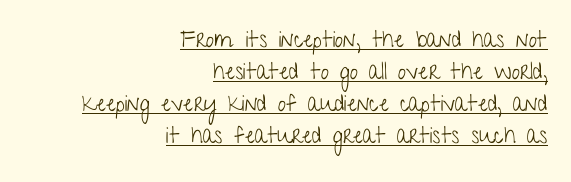
Q: Is the text bold? A: No.
Q: Is the text italic (slanted)? A: No, it is upright.
Q: Is the text underlined? A: Yes.
Q: How is the paragraph aligned? A: Right-aligned.
Q: Is the spacing between letters normal or unusually wide? A: Normal.
Q: Is the spacing between lines tight, normal or loose? A: Normal.
